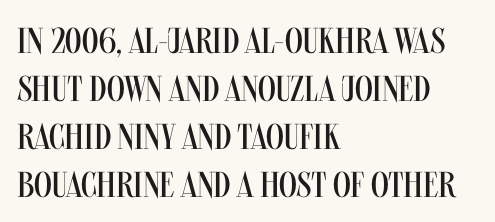
The image shows 36 px regular-weight, condensed sans-serif type, upright; set left-aligned, normal line spacing (1.33x), normal letter spacing, not underlined; medium stroke contrast and a large x-height.
